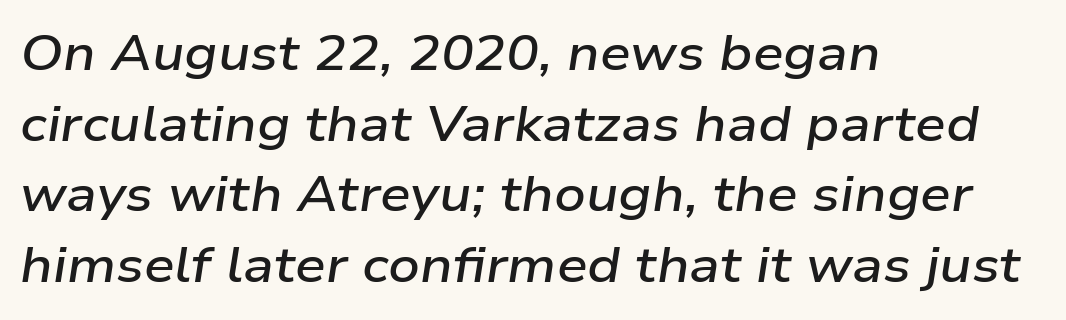
{"italic": "yes", "lean": "right", "slant_degrees": 9, "bold": "semi", "weight": "semibold", "width": "wide", "stroke_contrast": "low", "x_height": "medium", "monospaced": "no", "underline": "no", "align": "left", "line_spacing": "normal", "line_spacing_ratio": 1.44, "letter_spacing": "normal", "letter_spacing_em": 0.0, "glyph_px": 49}
